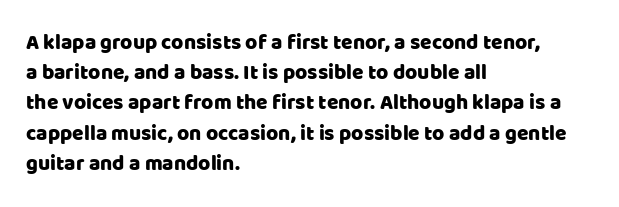
{"italic": "no", "underline": "no", "align": "left", "line_spacing": "normal", "line_spacing_ratio": 1.44, "letter_spacing": "normal", "letter_spacing_em": 0.0, "glyph_px": 21}
